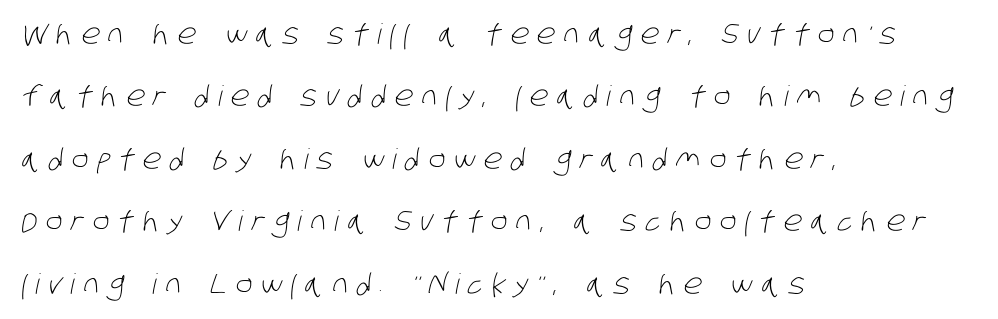
{"serif": "no", "bold": "no", "weight": "light", "width": "condensed", "stroke_contrast": "low", "x_height": "large", "monospaced": "no", "underline": "no", "align": "left", "line_spacing": "loose", "line_spacing_ratio": 2.23, "letter_spacing": "wide", "letter_spacing_em": 0.31, "glyph_px": 28}
